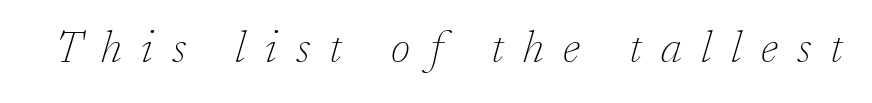
{"serif": "yes", "italic": "yes", "lean": "right", "slant_degrees": 17, "bold": "no", "weight": "thin", "width": "normal", "stroke_contrast": "low", "x_height": "medium", "monospaced": "no", "underline": "no", "letter_spacing": "wide", "letter_spacing_em": 0.44, "glyph_px": 44}
